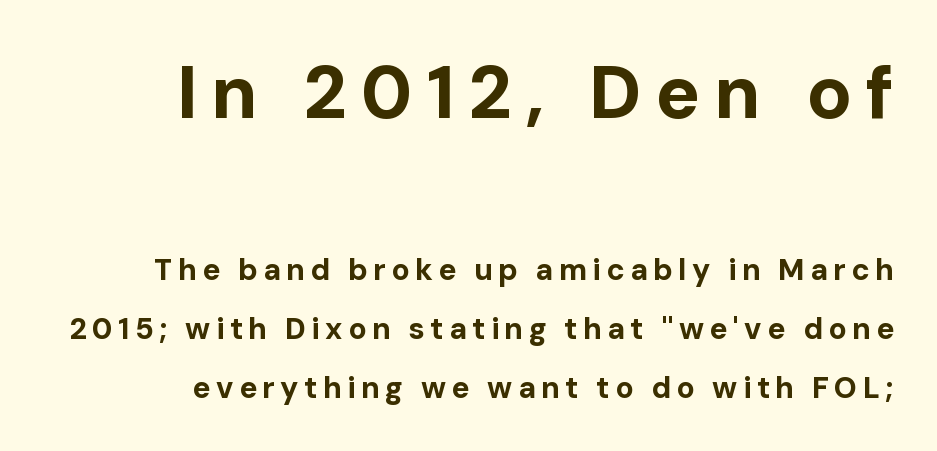
Q: Is the text bold? A: Yes.
Q: Is the text italic (slanted)? A: No, it is upright.
Q: Is the typeface a serif or a sans-serif typeface? A: Sans-serif.
Q: Is the text underlined? A: No.
Q: How is the paragraph aligned? A: Right-aligned.
Q: Is the spacing between lines tight, normal or loose? A: Loose.
Q: Which block of text is set in a larger size, the first (top) or the second (bottom)? A: The first (top) one.
Q: Width (condensed, normal, or wide)? A: Normal.
Q: Stroke contrast? A: Low.
Q: x-height? A: Medium.
Q: Monospaced? A: No.
